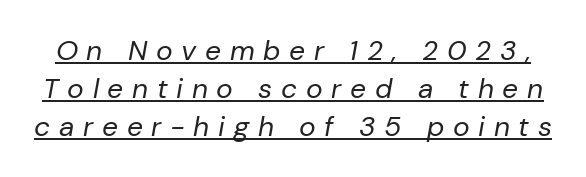
Q: Is the text bold? A: No.
Q: Is the text italic (slanted)? A: Yes, it leans right by about 10 degrees.
Q: Is the text underlined? A: Yes.
Q: Is the spacing between letters normal or unusually wide? A: Unusually wide.
Q: Is the spacing between lines tight, normal or loose? A: Normal.
Q: Width (condensed, normal, or wide)? A: Normal.
Q: Stroke contrast? A: Low.
Q: x-height? A: Medium.
Q: Monospaced? A: No.
